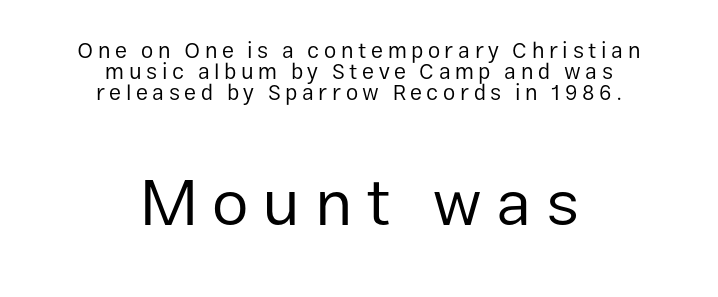
Each letter keeps its own natural width here, so spacing adapts to shape. Is the type heavy? It reads as light-to-regular instead. Centered paragraph, ragged on both sides. Every character sits straight up, as roman type does. If you squint, the bottom block still reads clearly — it's the larger of the two.
